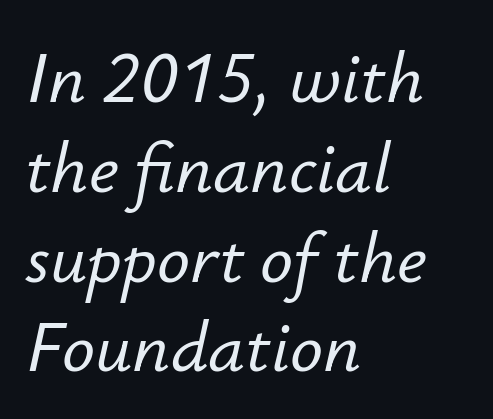
The image shows 73 px text type, italic (leaning right); set left-aligned, line spacing 1.23x, normal letter spacing, not underlined; low stroke contrast and a small x-height.
